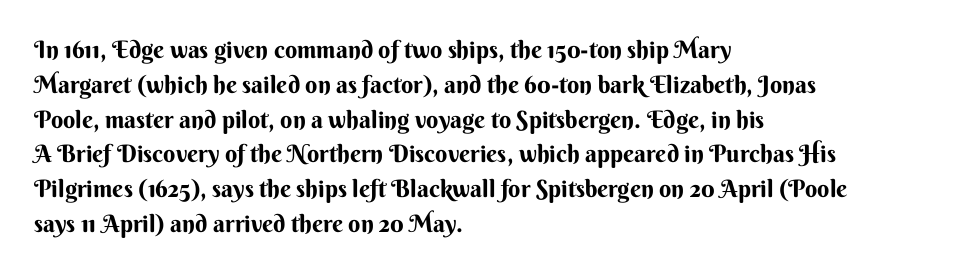
{"italic": "no", "underline": "no", "align": "left", "line_spacing": "normal", "line_spacing_ratio": 1.45, "letter_spacing": "normal", "letter_spacing_em": 0.0, "glyph_px": 24}
